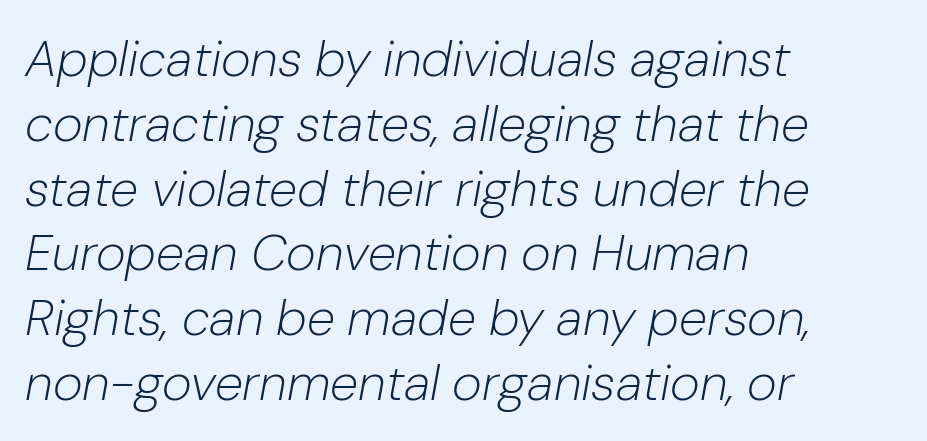
This sample is left-justified, so line endings fall wherever the words run out. Each row of text sits above clean, open space. It's the slanting kind of type. No letter is thick-stroked: the sample isn't bold. Characters follow at the spacing the type designer built in.
